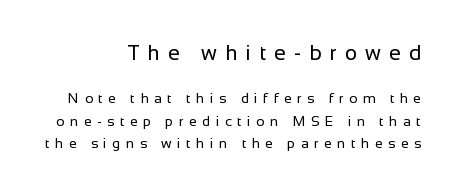
Q: Is the text bold? A: No.
Q: Is the text italic (slanted)? A: No, it is upright.
Q: Is the text underlined? A: No.
Q: How is the paragraph aligned? A: Right-aligned.
Q: Is the spacing between letters normal or unusually wide? A: Unusually wide.
Q: Is the spacing between lines tight, normal or loose? A: Normal.
Q: Which block of text is set in a larger size, the first (top) or the second (bottom)? A: The first (top) one.
